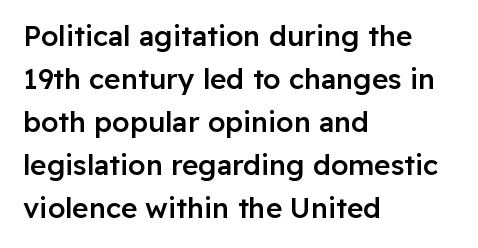
{"serif": "no", "italic": "no", "bold": "semi", "weight": "semibold", "width": "normal", "stroke_contrast": "low", "x_height": "medium", "monospaced": "no", "underline": "no", "align": "left", "line_spacing": "normal", "line_spacing_ratio": 1.54, "letter_spacing": "normal", "letter_spacing_em": 0.0, "glyph_px": 28}
